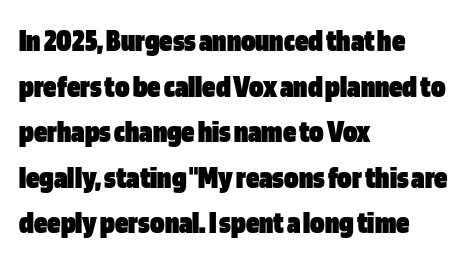
Q: Is the text bold? A: Yes.
Q: Is the text italic (slanted)? A: No, it is upright.
Q: Is the typeface a serif or a sans-serif typeface? A: Sans-serif.
Q: Is the text underlined? A: No.
Q: How is the paragraph aligned? A: Left-aligned.
Q: Is the spacing between letters normal or unusually wide? A: Normal.
Q: Is the spacing between lines tight, normal or loose? A: Normal.
Q: Width (condensed, normal, or wide)? A: Condensed.
Q: Stroke contrast? A: Low.
Q: x-height? A: Large.
Q: Monospaced? A: No.
